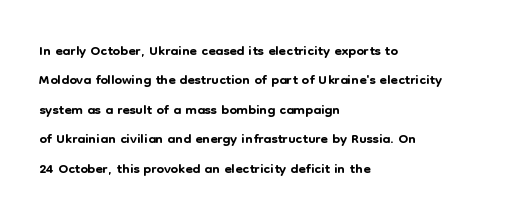
Q: Is the text italic (slanted)? A: No, it is upright.
Q: Is the text underlined? A: No.
Q: How is the paragraph aligned? A: Left-aligned.
Q: Is the spacing between letters normal or unusually wide? A: Normal.
Q: Is the spacing between lines tight, normal or loose? A: Normal.
